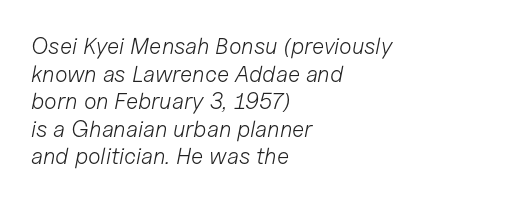
Notice how the passage keeps a crisp vertical edge on the left only. Type without underlining. Short note: letters normally spaced. Nothing heavy about these letters — not bold at all. Designer's note — italics engaged.
